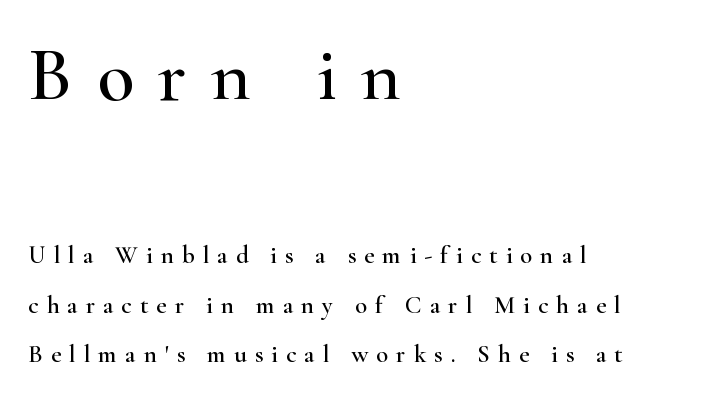
Q: Is the text italic (slanted)? A: No, it is upright.
Q: Is the typeface a serif or a sans-serif typeface? A: Serif.
Q: Is the text underlined? A: No.
Q: How is the paragraph aligned? A: Left-aligned.
Q: Is the spacing between letters normal or unusually wide? A: Unusually wide.
Q: Is the spacing between lines tight, normal or loose? A: Loose.
Q: Which block of text is set in a larger size, the first (top) or the second (bottom)? A: The first (top) one.
Q: Width (condensed, normal, or wide)? A: Wide.
Q: Stroke contrast? A: High.
Q: x-height? A: Small.
Q: Monospaced? A: No.
